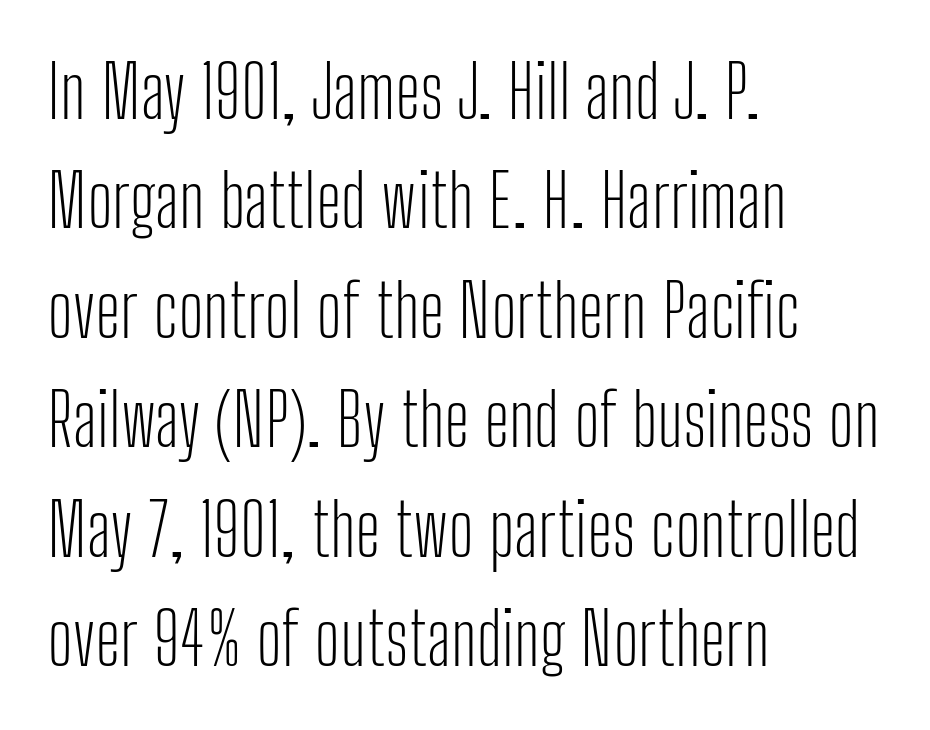
{"serif": "no", "italic": "no", "bold": "no", "weight": "light", "width": "condensed", "stroke_contrast": "low", "x_height": "medium", "monospaced": "no", "underline": "no", "align": "left", "line_spacing": "normal", "line_spacing_ratio": 1.5, "letter_spacing": "normal", "letter_spacing_em": 0.0, "glyph_px": 73}
